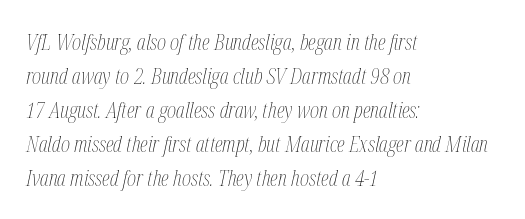
{"italic": "yes", "lean": "right", "slant_degrees": 12, "bold": "no", "underline": "no", "align": "left", "line_spacing": "normal", "line_spacing_ratio": 1.54, "letter_spacing": "normal", "letter_spacing_em": 0.0, "glyph_px": 22}
